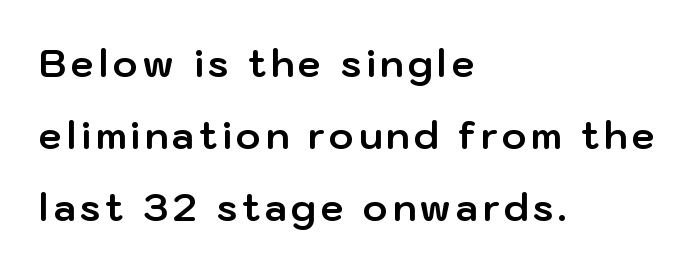
Q: Is the text bold? A: Yes.
Q: Is the text italic (slanted)? A: No, it is upright.
Q: Is the typeface a serif or a sans-serif typeface? A: Sans-serif.
Q: Is the text underlined? A: No.
Q: How is the paragraph aligned? A: Left-aligned.
Q: Is the spacing between lines tight, normal or loose? A: Loose.
Q: Width (condensed, normal, or wide)? A: Normal.
Q: Stroke contrast? A: Low.
Q: x-height? A: Medium.
Q: Monospaced? A: No.
